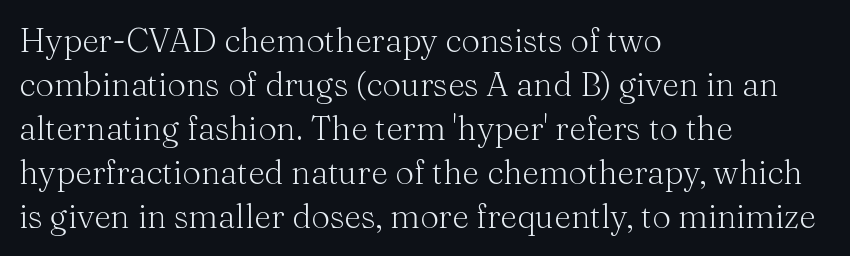
This sample has the flowing, uneven cadence of proportional lettering. Decoration check: the copy has no underline. A light-to-regular cut is what we see here. Which margin do the lines hug? The left one — the right edge is uneven. Inter-character spacing is left at the font's built-in metrics. The lettering stays uniformly vertical, giving the passage a roman look.
